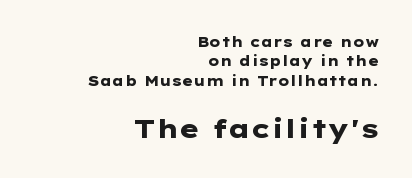
The image shows 26 px bold type, upright; set right-aligned, normal line spacing (1.38x), normal letter spacing, not underlined; the second (bottom) block is 1.86x larger.
